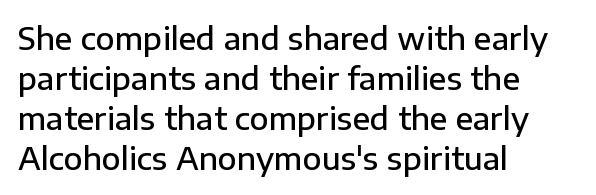
The rendering uses a moderate line-height, typical for paragraphs. The rendering keeps characters at their native spacing. When letters stand straight like this, we call the style roman or upright. Its strokes are somewhat broadened, the hallmark of semibold type. This sample has the flowing, uneven cadence of proportional lettering. The type family on display is of the sans-serif kind.
